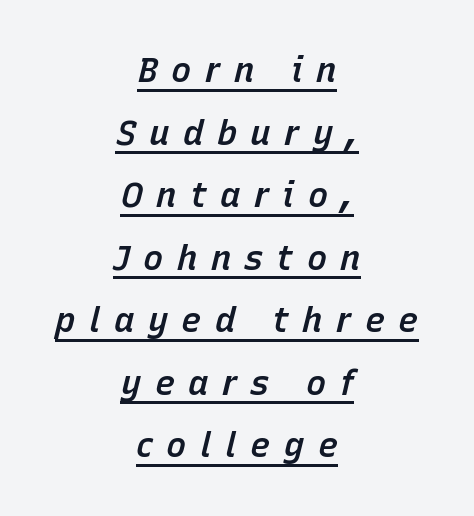
What weight is shown? A semibold, between regular and bold. The typesetter chose a symmetrical, centered arrangement here. You could not count columns in this text — the font is proportionally spaced. The passage shown leans; its letterforms are oblique.
